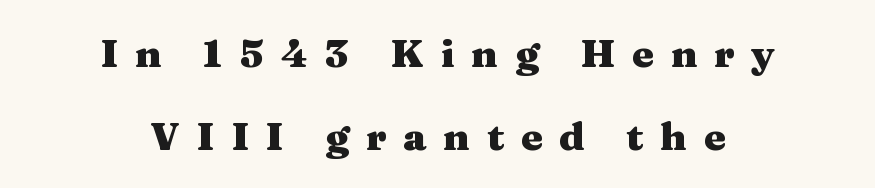
Underlining? Definitely not there. A roman cut, with each character standing at attention. How are the letters spaced? Widely, with obvious added tracking. Character widths vary here, with narrow letters taking less room than wide ones.
